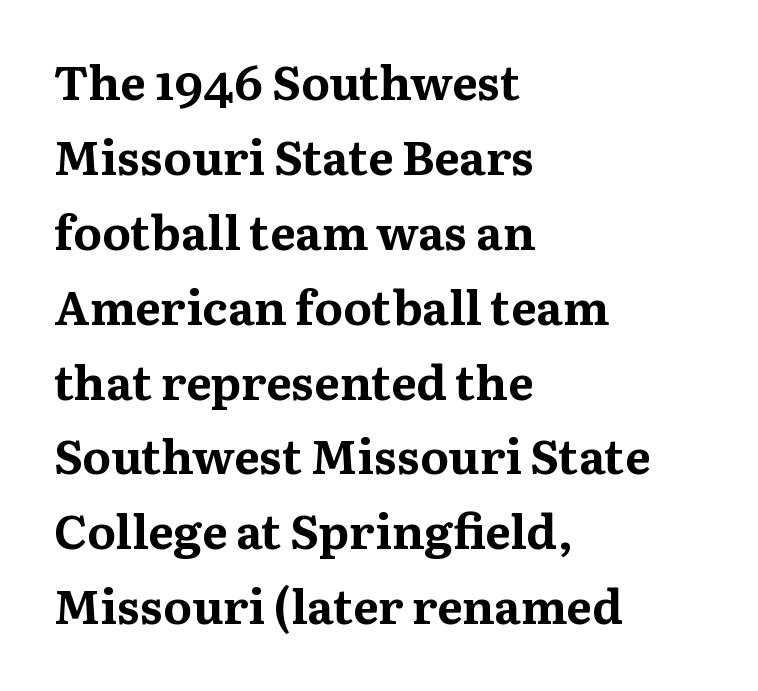
The image shows 48 px bold serif type, upright; set left-aligned, normal line spacing (1.56x), normal letter spacing, not underlined; medium stroke contrast and a medium x-height.
